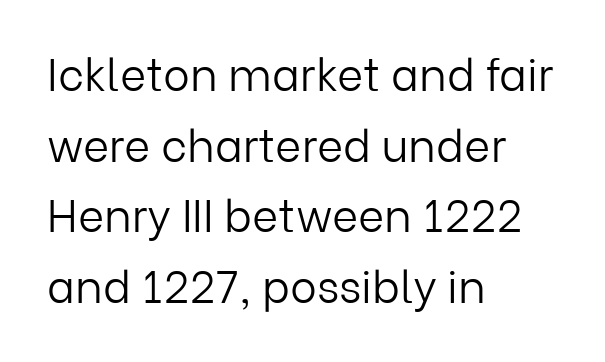
Casual observation: everything's shoved over to the left. Is the letter spacing exaggerated? No — it looks like the ordinary default. Descenders are the only things crossing below the line. Weight class: somewhere from thin through regular. Typographically, this falls in the sans-serif category.
